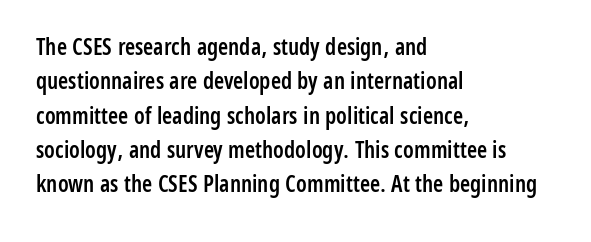
Q: Is the text bold? A: Semi-bold.
Q: Is the text italic (slanted)? A: No, it is upright.
Q: Is the text underlined? A: No.
Q: How is the paragraph aligned? A: Left-aligned.
Q: Is the spacing between letters normal or unusually wide? A: Normal.
Q: Is the spacing between lines tight, normal or loose? A: Normal.
